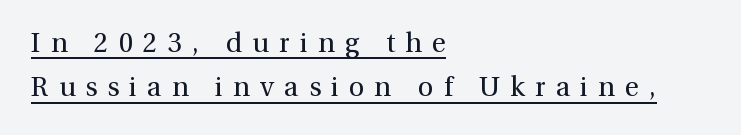
Stem width sits at or under what a default text font uses. The glyphs are accompanied by a horizontal stroke just below them. Interline gaps are of average width in this sample. Is there any slant? The stems are plumb. This rendering widens character spacing well past its baseline value.
